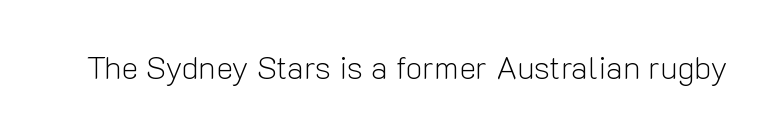
Q: Is the text bold? A: No.
Q: Is the text italic (slanted)? A: No, it is upright.
Q: Is the typeface a serif or a sans-serif typeface? A: Sans-serif.
Q: Is the text underlined? A: No.
Q: Is the spacing between letters normal or unusually wide? A: Normal.
Q: Width (condensed, normal, or wide)? A: Normal.
Q: Stroke contrast? A: Low.
Q: x-height? A: Medium.
Q: Monospaced? A: No.
